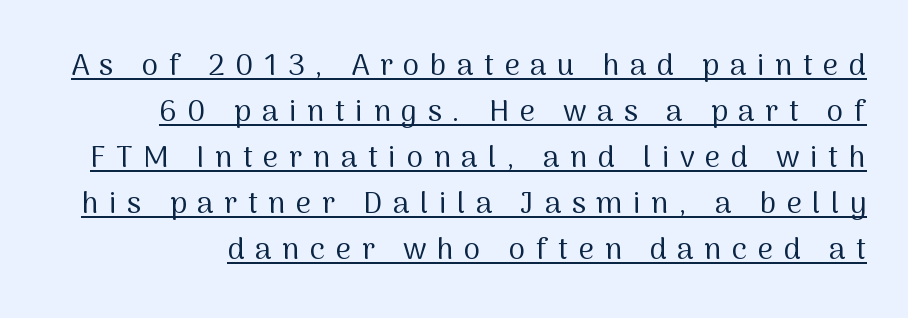
Summary of weight: not heavy and not bold. Line spacing here is normal. Here the designer chose a conventional face with non-uniform glyph widths. Tracking here is generous; glyphs stand well apart from one another. The font family rendered here belongs to the sans-serif group.
